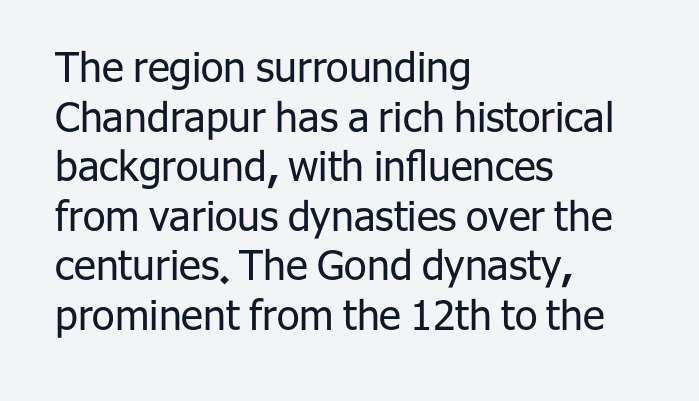
Tall strokes in this sample are plumb rather than angled. Are there feet on the stems? There aren't — it's a sans. The strokes are not fattened; the text isn't bold. The strip under each line holds only bare page. Observe the ordinary spacing: letters are neighbours, not strangers. The face used here is proportionally spaced, like ordinary book or web type.
